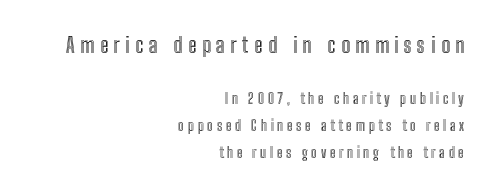
The image shows 21 px text type, upright; set right-aligned, loose line spacing (1.94x), unusually wide letter spacing (+0.26 em), not underlined; the first (top) block is 1.5x larger.
